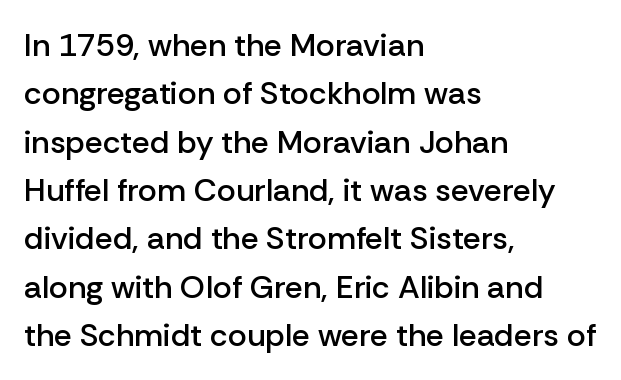
The image shows 32 px semibold sans-serif type, upright; set left-aligned, normal line spacing (1.51x), normal letter spacing, not underlined; low stroke contrast and a medium x-height.
